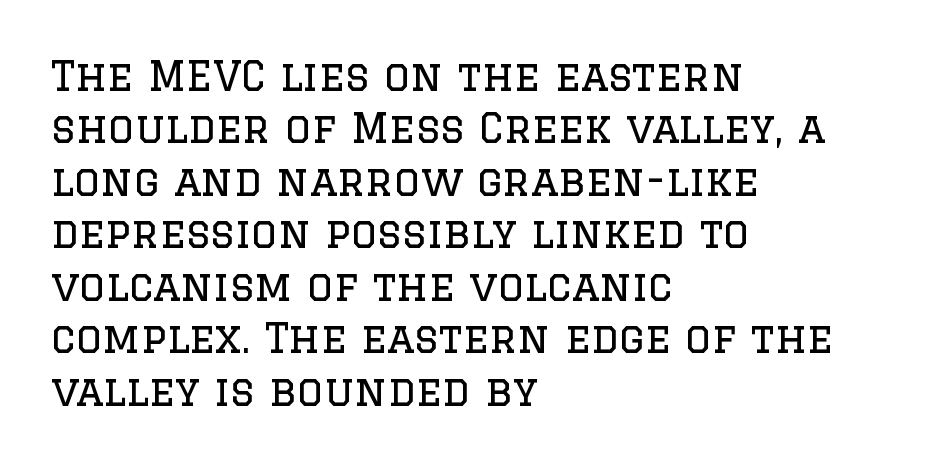
The image shows 41 px regular-weight serif type, upright; set left-aligned, normal line spacing (1.28x), normal letter spacing, not underlined; low stroke contrast and a large x-height.
